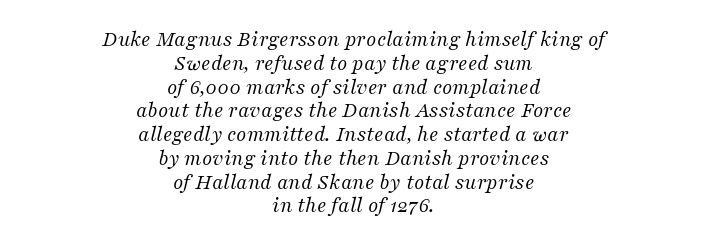
Tracking value appears to be zero — textbook default spacing. A quiet, ordinary-to-light weight characterises the typeface. When letters slant like this, we call the style italic. Reading down the column, the eye jumps only a short way to each next line. The space beneath each line is pristine and unruled.
